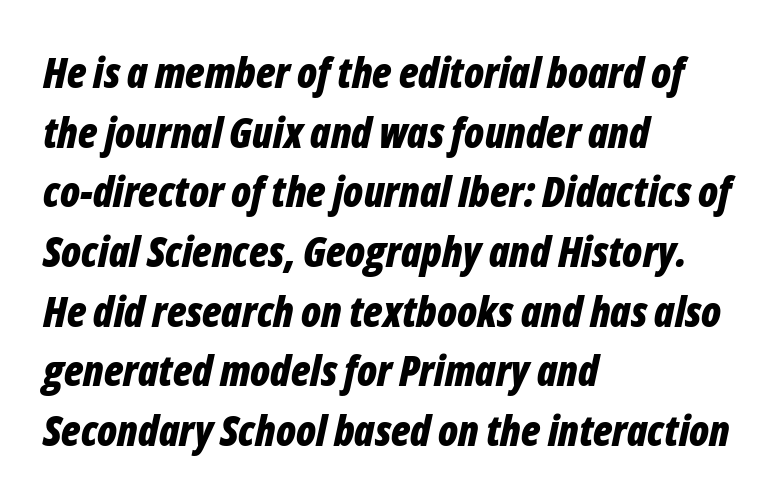
The image shows 42 px bold, condensed type, italic (leaning right); set left-aligned, normal line spacing (1.42x), normal letter spacing, not underlined; low stroke contrast and a medium x-height.
